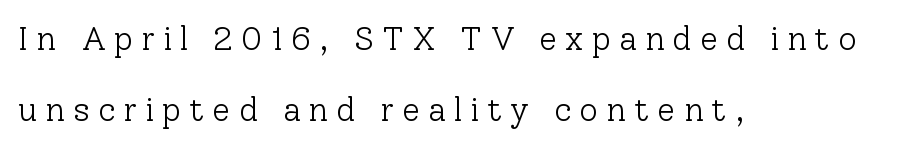
Stem width sits at or under what a default text font uses. These lines are composed in type with serifs. Proportional: the letters do not fall into vertical columns. Teacher's note: observe the even left margin — that is flush-left alignment. The face used here is rendered with a markedly widened letterfit. Regarding leading, the lines here are spaced well apart.
